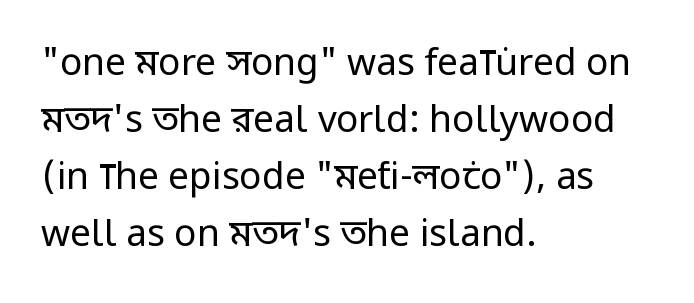
Q: Is the text bold? A: No.
Q: Is the text italic (slanted)? A: No, it is upright.
Q: Is the typeface a serif or a sans-serif typeface? A: Sans-serif.
Q: Is the text underlined? A: No.
Q: How is the paragraph aligned? A: Left-aligned.
Q: Is the spacing between letters normal or unusually wide? A: Normal.
Q: Is the spacing between lines tight, normal or loose? A: Normal.
Q: Width (condensed, normal, or wide)? A: Condensed.
Q: Stroke contrast? A: Low.
Q: x-height? A: Large.
Q: Monospaced? A: No.
